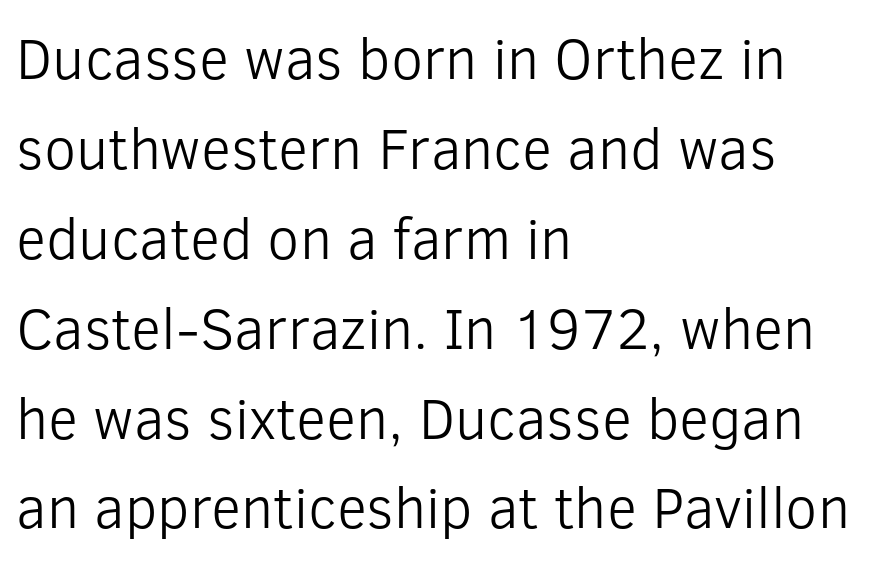
{"serif": "no", "italic": "no", "bold": "no", "weight": "light", "width": "normal", "stroke_contrast": "low", "x_height": "medium", "monospaced": "no", "underline": "no", "align": "left", "line_spacing": "normal", "line_spacing_ratio": 1.55, "letter_spacing": "normal", "letter_spacing_em": 0.0, "glyph_px": 58}
